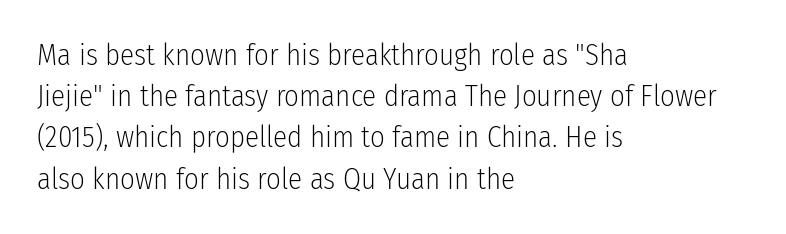
{"serif": "no", "italic": "no", "bold": "no", "weight": "light", "width": "condensed", "stroke_contrast": "low", "x_height": "medium", "monospaced": "no", "underline": "no", "align": "left", "line_spacing": "normal", "line_spacing_ratio": 1.42, "letter_spacing": "normal", "letter_spacing_em": 0.0, "glyph_px": 29}
